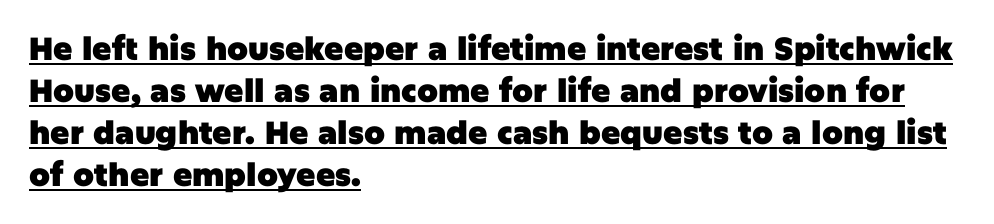
The image shows 32 px heavy sans-serif type, upright; set left-aligned, normal line spacing (1.31x), normal letter spacing, underlined; low stroke contrast and a large x-height.
